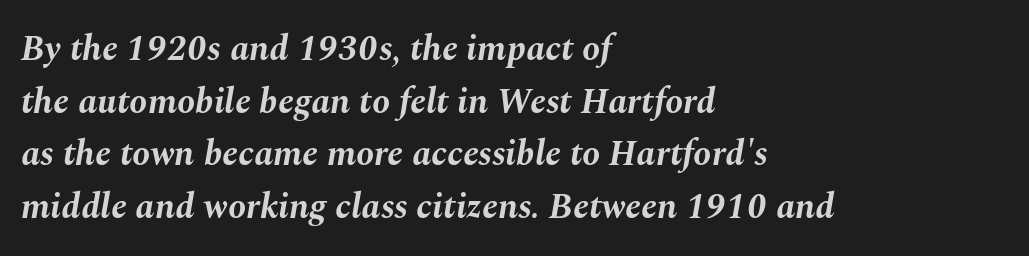
The ragged edge is on the right, which tells us the setting is flush left. Whoever set this chose a conventional vertical rhythm. Caption: standard tracking, unaltered. The passage shown is emphatically bold. Plain, unruled lines of type.
